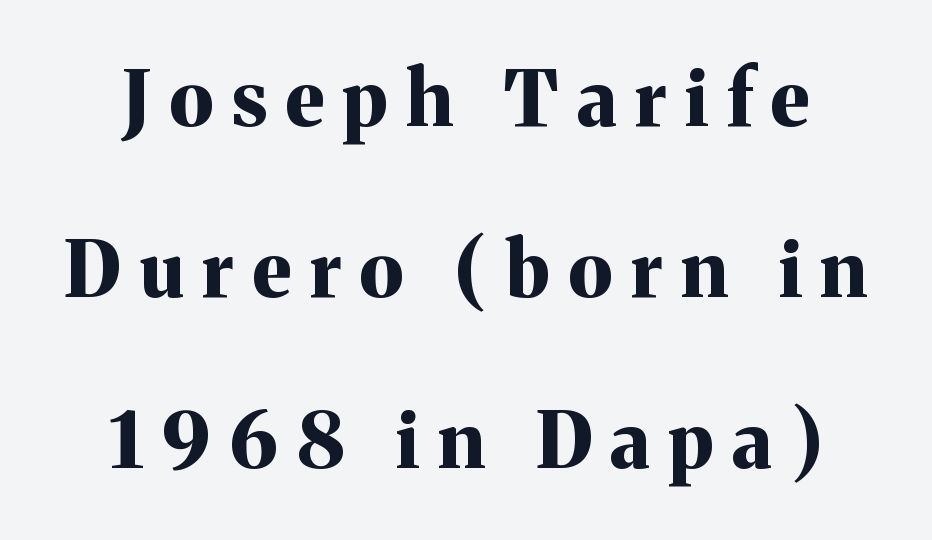
Q: Is the text bold? A: Yes.
Q: Is the text italic (slanted)? A: No, it is upright.
Q: Is the typeface a serif or a sans-serif typeface? A: Serif.
Q: Is the text underlined? A: No.
Q: Is the spacing between letters normal or unusually wide? A: Unusually wide.
Q: Is the spacing between lines tight, normal or loose? A: Loose.
Q: Width (condensed, normal, or wide)? A: Normal.
Q: Stroke contrast? A: Medium.
Q: x-height? A: Medium.
Q: Monospaced? A: No.
